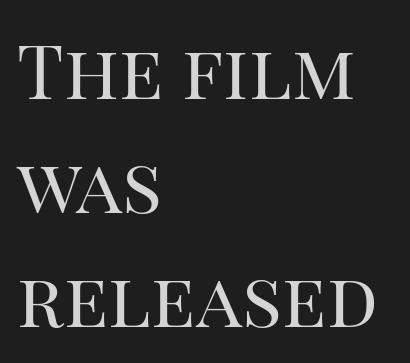
You could not count columns in this text — the font is proportionally spaced. A typesetter would label this face a serif. One glance says typical: line gaps are just what's usual. The lettering stays uniformly vertical, giving the passage a roman look. The face used here is rendered with its standard letterfit. The weight tops out at a normal text grade.
